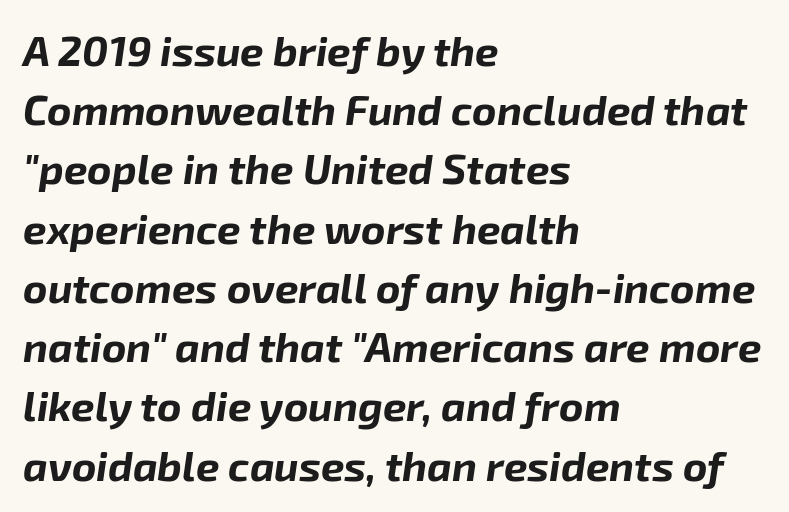
The image shows 42 px bold type, italic (leaning right); set left-aligned, normal line spacing (1.41x), normal letter spacing, not underlined; low stroke contrast and a medium x-height.
